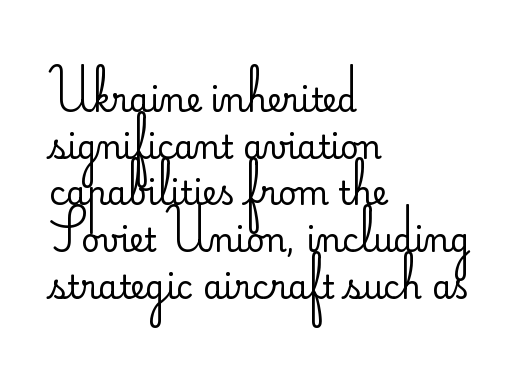
Caption: multi-line text, flush left, ragged right. Is there much room between lines? A standard amount, neither cramped nor airy. You can tell from the bare stems that sans-serif type was used. Short note: letters normally spaced.
